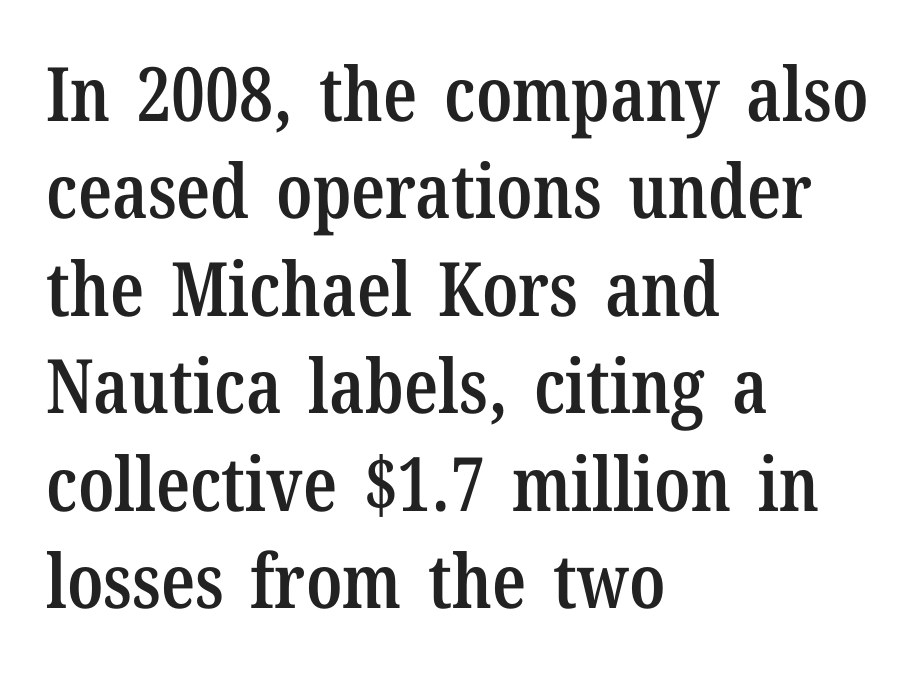
Q: Is the text bold? A: Semi-bold.
Q: Is the text italic (slanted)? A: No, it is upright.
Q: Is the typeface a serif or a sans-serif typeface? A: Serif.
Q: Is the text underlined? A: No.
Q: How is the paragraph aligned? A: Left-aligned.
Q: Is the spacing between letters normal or unusually wide? A: Normal.
Q: Is the spacing between lines tight, normal or loose? A: Normal.
Q: Width (condensed, normal, or wide)? A: Condensed.
Q: Stroke contrast? A: Low.
Q: x-height? A: Medium.
Q: Monospaced? A: No.
